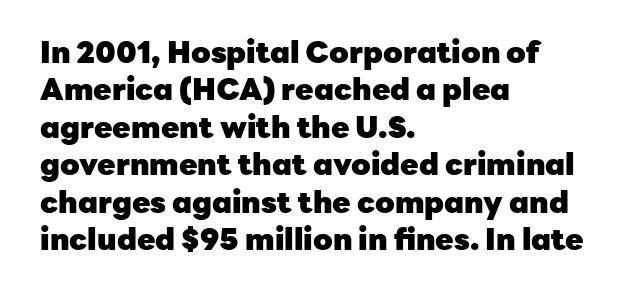
Q: Is the text bold? A: Yes.
Q: Is the text italic (slanted)? A: No, it is upright.
Q: Is the typeface a serif or a sans-serif typeface? A: Sans-serif.
Q: Is the text underlined? A: No.
Q: How is the paragraph aligned? A: Left-aligned.
Q: Is the spacing between letters normal or unusually wide? A: Normal.
Q: Is the spacing between lines tight, normal or loose? A: Normal.
Q: Width (condensed, normal, or wide)? A: Normal.
Q: Stroke contrast? A: Low.
Q: x-height? A: Medium.
Q: Monospaced? A: No.
